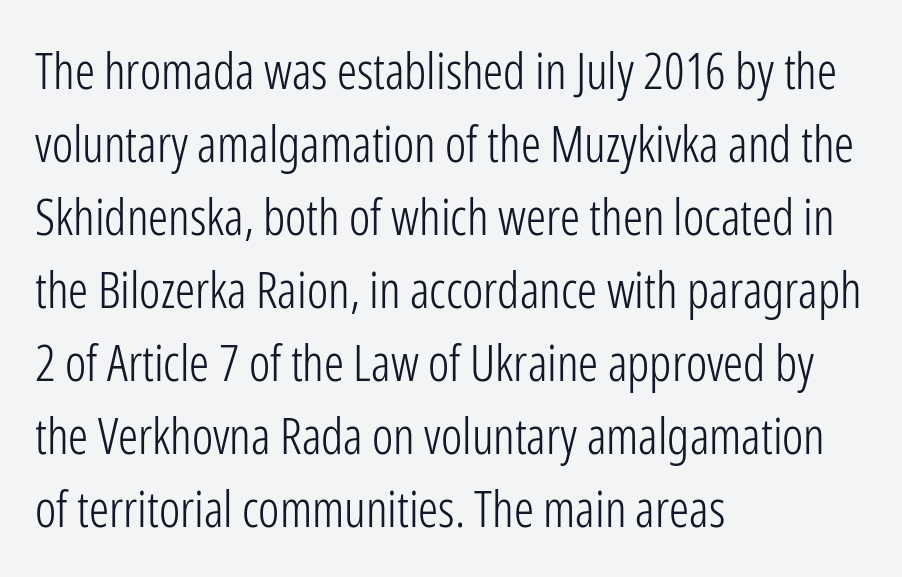
The image shows 50 px light, condensed sans-serif type, upright; set left-aligned, normal line spacing (1.46x), normal letter spacing, not underlined; low stroke contrast and a medium x-height.
